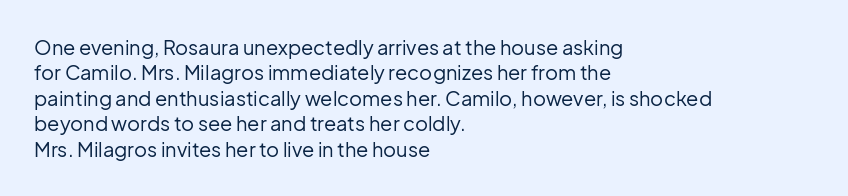
{"italic": "no", "bold": "no", "underline": "no", "align": "left", "line_spacing": "normal", "line_spacing_ratio": 1.27, "letter_spacing": "normal", "letter_spacing_em": 0.0, "glyph_px": 20}
